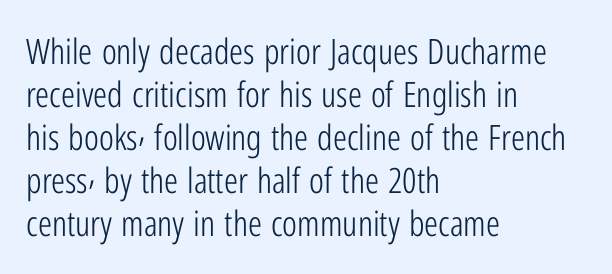
Where is the straight margin? On the left. Decoration check: the copy has no underline. Notice how the stems are strictly vertical — no italics here. Serif or sans? Sans — the stroke terminals are bare. Proportional: the letters do not fall into vertical columns.
